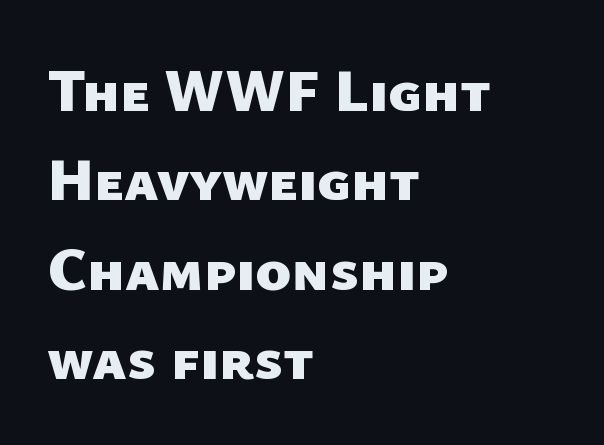
{"serif": "no", "bold": "yes", "weight": "heavy", "width": "normal", "stroke_contrast": "low", "x_height": "medium", "monospaced": "no", "underline": "no", "align": "left", "line_spacing": "normal", "line_spacing_ratio": 1.49, "letter_spacing": "normal", "letter_spacing_em": 0.0, "glyph_px": 60}
